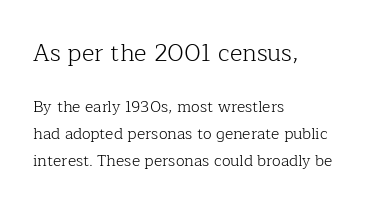
Q: Is the text bold? A: No.
Q: Is the text italic (slanted)? A: No, it is upright.
Q: Is the text underlined? A: No.
Q: How is the paragraph aligned? A: Left-aligned.
Q: Is the spacing between letters normal or unusually wide? A: Normal.
Q: Is the spacing between lines tight, normal or loose? A: Normal.
Q: Which block of text is set in a larger size, the first (top) or the second (bottom)? A: The first (top) one.
